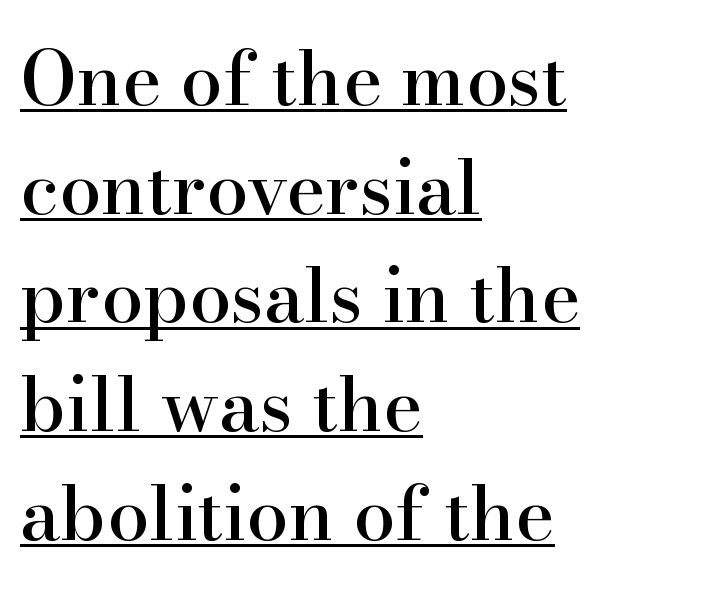
Q: Is the text italic (slanted)? A: No, it is upright.
Q: Is the typeface a serif or a sans-serif typeface? A: Serif.
Q: Is the text underlined? A: Yes.
Q: How is the paragraph aligned? A: Left-aligned.
Q: Is the spacing between letters normal or unusually wide? A: Normal.
Q: Is the spacing between lines tight, normal or loose? A: Normal.
Q: Width (condensed, normal, or wide)? A: Normal.
Q: Stroke contrast? A: High.
Q: x-height? A: Small.
Q: Monospaced? A: No.
